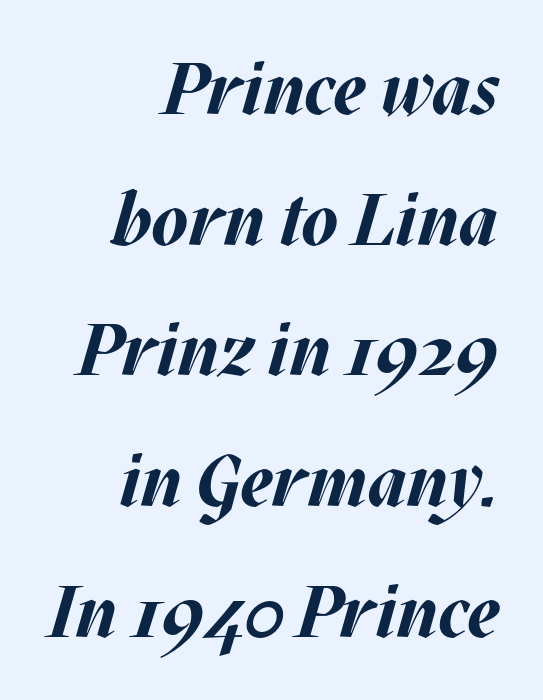
Notice how the stems are inclined rather than vertical — that's the hallmark of italics. Compared with an ordinary text face, these strokes are far heavier — a full bold. The gaps between neighbouring characters are ordinary and unremarkable. The passage shown is typed in a proportional face where columns would drift. The passage is arranged like a letterhead date or caption credit — flush right. Anything drawn beneath the words? Only blank space.
